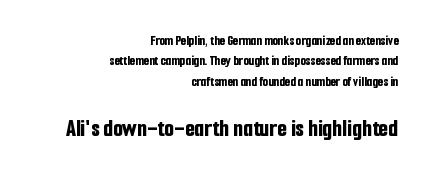
Q: Is the text bold? A: Yes.
Q: Is the text italic (slanted)? A: No, it is upright.
Q: Is the text underlined? A: No.
Q: How is the paragraph aligned? A: Right-aligned.
Q: Is the spacing between letters normal or unusually wide? A: Normal.
Q: Is the spacing between lines tight, normal or loose? A: Normal.
Q: Which block of text is set in a larger size, the first (top) or the second (bottom)? A: The second (bottom) one.
